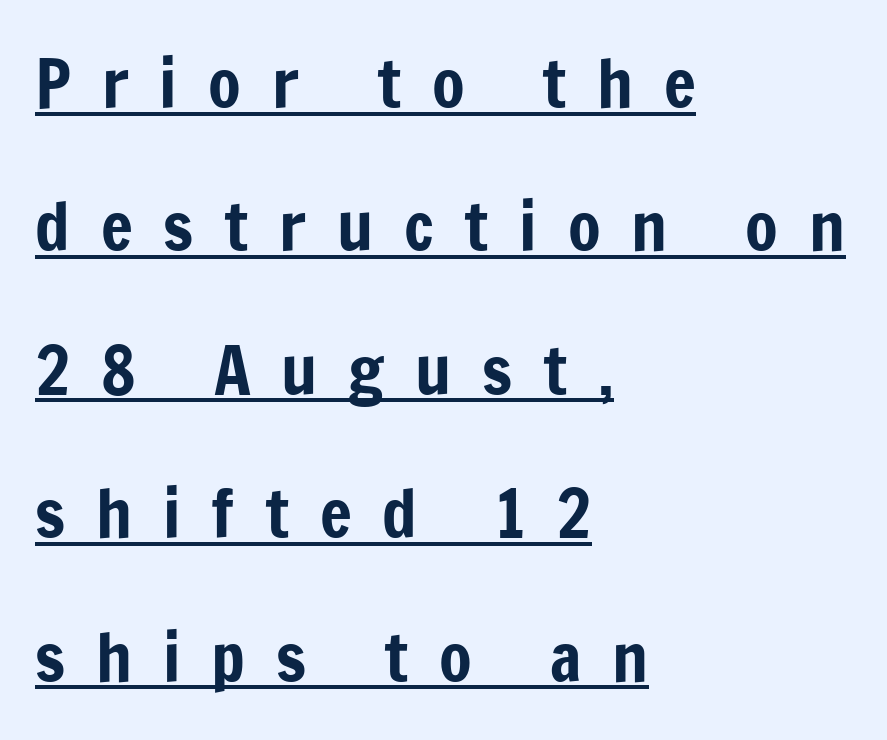
Q: Is the text italic (slanted)? A: No, it is upright.
Q: Is the typeface a serif or a sans-serif typeface? A: Sans-serif.
Q: Is the text underlined? A: Yes.
Q: How is the paragraph aligned? A: Left-aligned.
Q: Is the spacing between letters normal or unusually wide? A: Unusually wide.
Q: Is the spacing between lines tight, normal or loose? A: Loose.
Q: Width (condensed, normal, or wide)? A: Condensed.
Q: Stroke contrast? A: Low.
Q: x-height? A: Medium.
Q: Monospaced? A: No.
